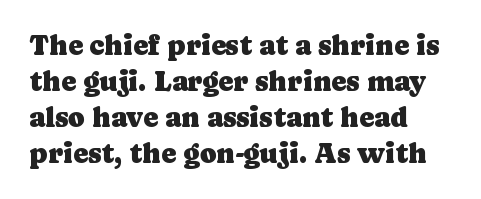
The image shows 28 px serif type, upright; set left-aligned, normal line spacing (1.28x), normal letter spacing, not underlined; low stroke contrast and a medium x-height.
